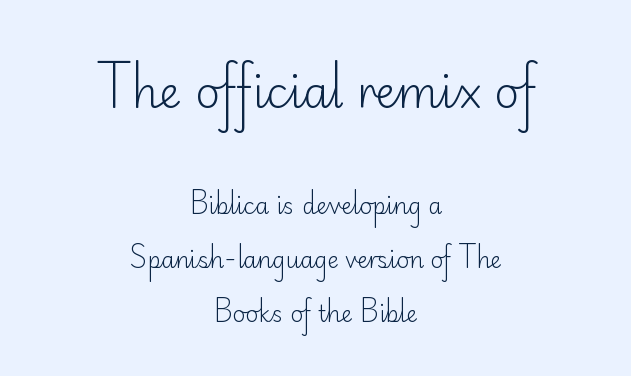
{"serif": "no", "italic": "no", "bold": "no", "weight": "light", "width": "normal", "stroke_contrast": "low", "x_height": "small", "monospaced": "no", "underline": "no", "align": "center", "line_spacing": "loose", "line_spacing_ratio": 2.44, "letter_spacing": "normal", "letter_spacing_em": 0.0, "larger_block": "first", "size_ratio": 1.95, "glyph_px": 43}
